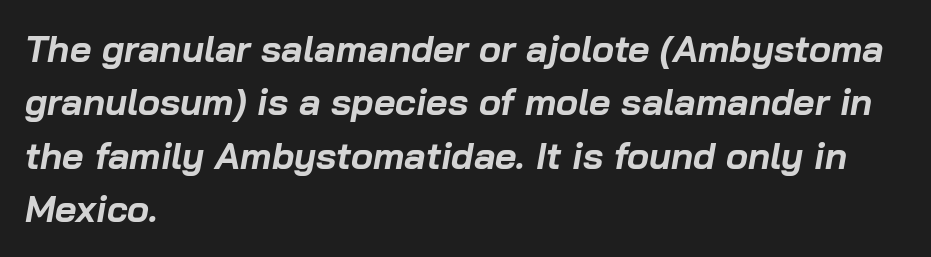
Nobody drew a line under any word here. Every character sits at an angle, as italics do. Left-aligned paragraph, ragged on the right. The letterforms sit shoulder to shoulder at normal distance. The rendering uses a moderate line-height, typical for paragraphs.
